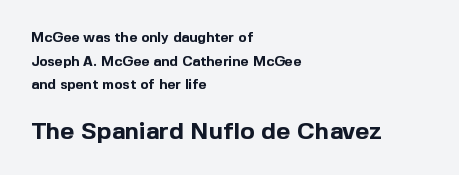
Q: Is the text bold? A: Yes.
Q: Is the text italic (slanted)? A: No, it is upright.
Q: Is the text underlined? A: No.
Q: How is the paragraph aligned? A: Left-aligned.
Q: Is the spacing between letters normal or unusually wide? A: Normal.
Q: Is the spacing between lines tight, normal or loose? A: Normal.
Q: Which block of text is set in a larger size, the first (top) or the second (bottom)? A: The second (bottom) one.
